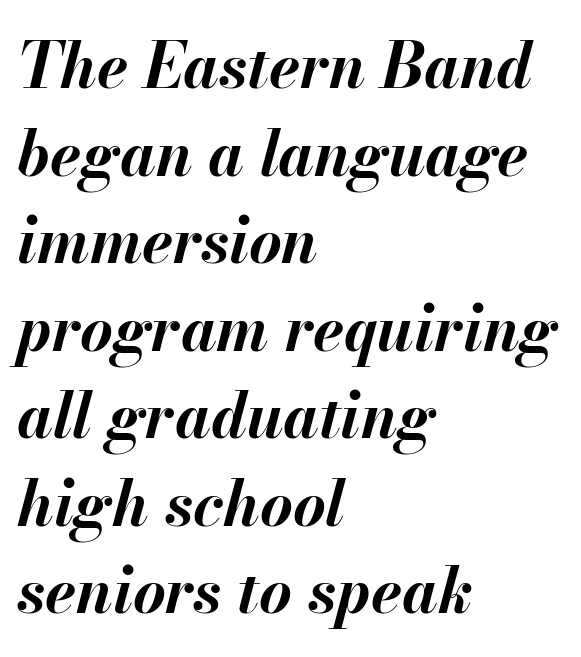
The image shows 63 px bold type, italic (leaning right); set left-aligned, normal line spacing (1.39x), normal letter spacing, not underlined; medium stroke contrast and a small x-height.
